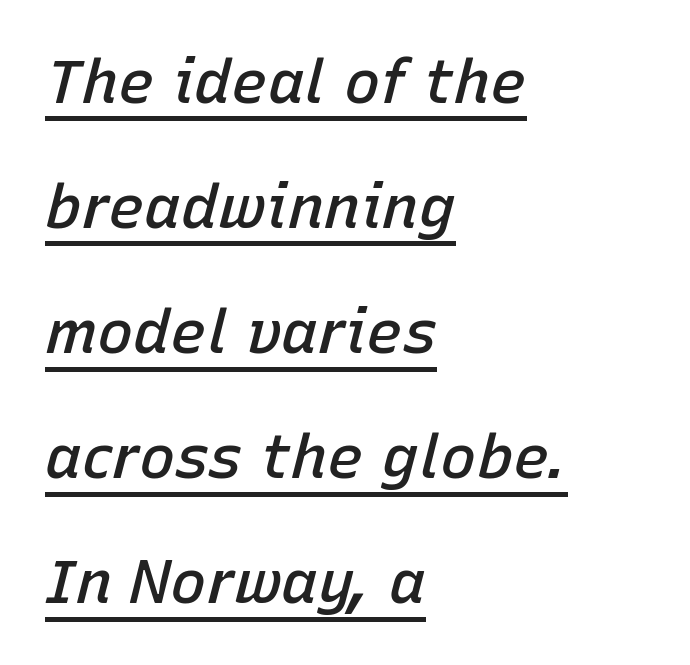
The image shows 61 px semibold type, italic (leaning right); set left-aligned, loose line spacing (2.05x), normal letter spacing, underlined; low stroke contrast and a medium x-height.
